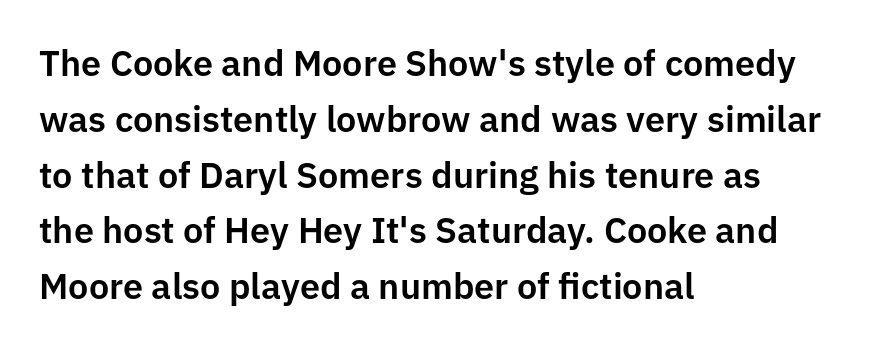
A typesetter would call this proportional, since set widths differ per character. Which margin do the lines hug? The left one — the right edge is uneven. Words appear dense and cohesive because spacing is normal. No feet cap the strokes, marking this as sans-serif type. This sample keeps an unexceptional amount of space between lines.
